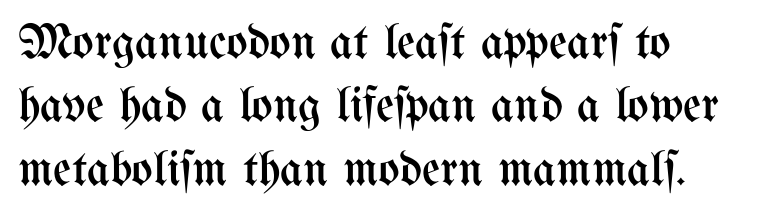
The image shows 50 px regular-weight, condensed type, upright; set normal line spacing (1.27x), normal letter spacing, not underlined; medium stroke contrast and a medium x-height.
